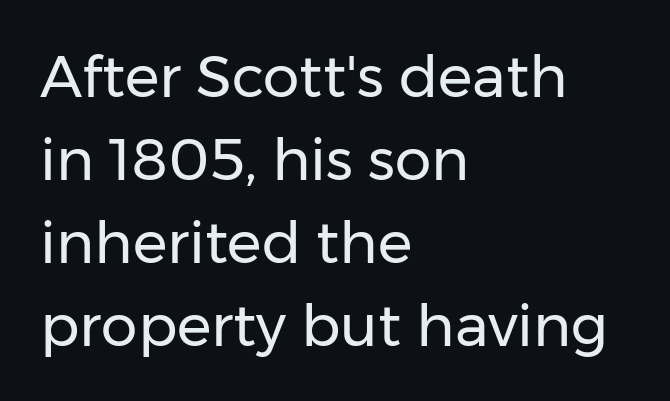
{"serif": "no", "italic": "no", "bold": "no", "weight": "regular", "width": "normal", "stroke_contrast": "low", "x_height": "medium", "monospaced": "no", "underline": "no", "align": "left", "line_spacing": "normal", "line_spacing_ratio": 1.43, "letter_spacing": "normal", "letter_spacing_em": 0.0, "glyph_px": 58}
